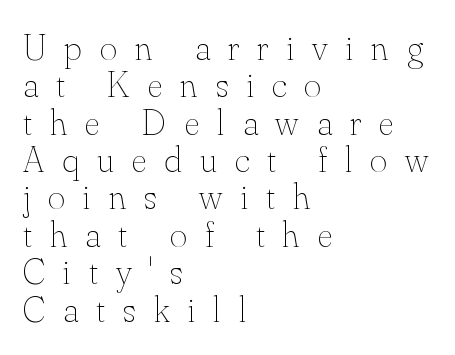
The image shows 37 px thin type, upright; set left-aligned, tight line spacing (1.01x), unusually wide letter spacing (+0.49 em), not underlined; medium stroke contrast and a small x-height.
